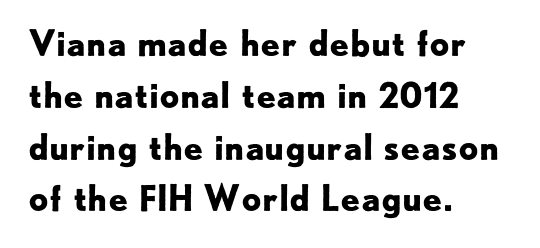
Q: Is the text bold? A: Yes.
Q: Is the text italic (slanted)? A: No, it is upright.
Q: Is the typeface a serif or a sans-serif typeface? A: Sans-serif.
Q: Is the text underlined? A: No.
Q: How is the paragraph aligned? A: Left-aligned.
Q: Is the spacing between letters normal or unusually wide? A: Normal.
Q: Is the spacing between lines tight, normal or loose? A: Normal.
Q: Width (condensed, normal, or wide)? A: Normal.
Q: Stroke contrast? A: Low.
Q: x-height? A: Small.
Q: Monospaced? A: No.
